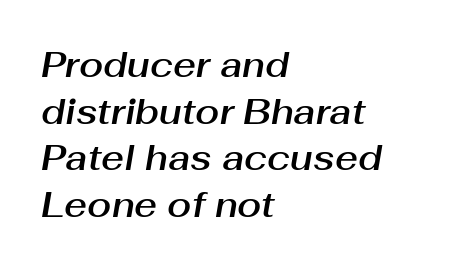
{"italic": "yes", "lean": "right", "slant_degrees": 10, "width": "normal", "stroke_contrast": "medium", "x_height": "medium", "monospaced": "no", "underline": "no", "align": "left", "line_spacing": "normal", "line_spacing_ratio": 1.33, "letter_spacing": "normal", "letter_spacing_em": 0.0, "glyph_px": 35}
